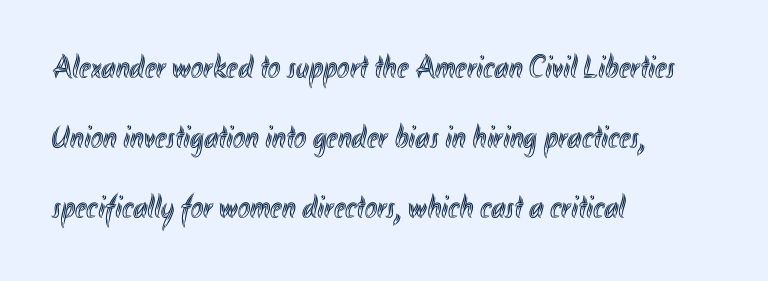
Q: Is the text italic (slanted)? A: Yes.
Q: Is the text underlined? A: No.
Q: How is the paragraph aligned? A: Left-aligned.
Q: Is the spacing between letters normal or unusually wide? A: Normal.
Q: Is the spacing between lines tight, normal or loose? A: Loose.
Q: Width (condensed, normal, or wide)? A: Condensed.
Q: x-height? A: Small.
Q: Monospaced? A: No.
